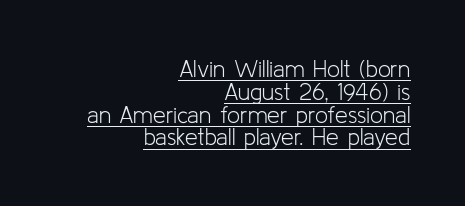
{"italic": "no", "bold": "no", "underline": "yes", "align": "right", "line_spacing": "tight", "line_spacing_ratio": 0.99, "letter_spacing": "normal", "letter_spacing_em": 0.0, "glyph_px": 23}
